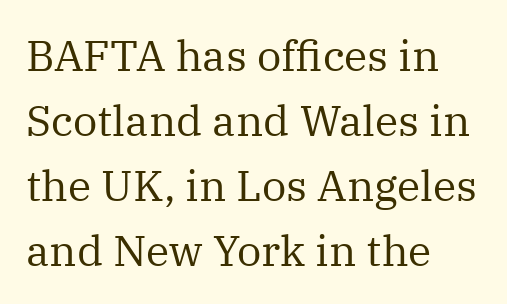
Q: Is the text bold? A: No.
Q: Is the text italic (slanted)? A: No, it is upright.
Q: Is the typeface a serif or a sans-serif typeface? A: Serif.
Q: Is the text underlined? A: No.
Q: How is the paragraph aligned? A: Left-aligned.
Q: Is the spacing between letters normal or unusually wide? A: Normal.
Q: Is the spacing between lines tight, normal or loose? A: Normal.
Q: Width (condensed, normal, or wide)? A: Normal.
Q: Stroke contrast? A: Medium.
Q: x-height? A: Medium.
Q: Monospaced? A: No.
